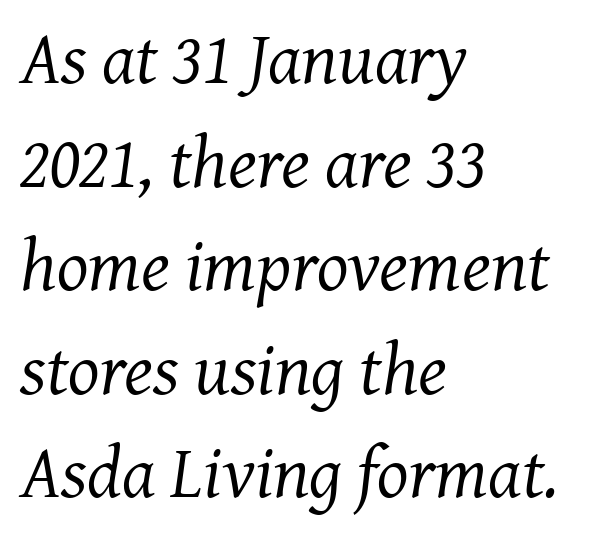
No heavy texture on the line: the type isn't bold. Visually the block forms a straight wall on the left and a jagged coastline on the right. The passage shown is typed in a proportional face where columns would drift. These lines sit exactly where default settings would place them.
